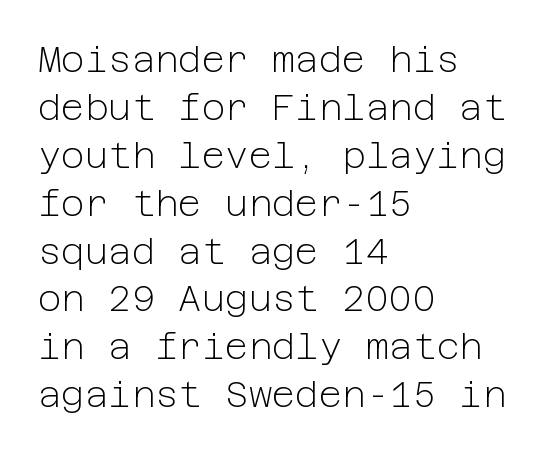
The letterforms sit at book weight or below. The rendering keeps characters at their native spacing. The glyphs are unaccompanied by any horizontal stroke below them. Interline gaps are of average width in this sample.
